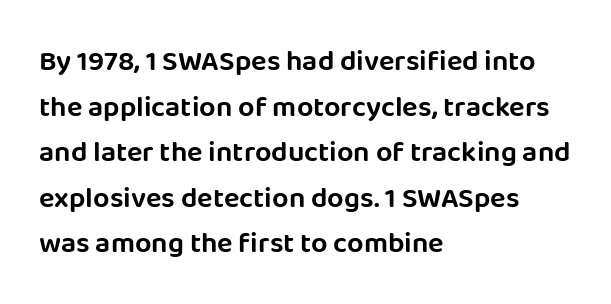
Q: Is the text italic (slanted)? A: No, it is upright.
Q: Is the typeface a serif or a sans-serif typeface? A: Sans-serif.
Q: Is the text underlined? A: No.
Q: How is the paragraph aligned? A: Left-aligned.
Q: Is the spacing between letters normal or unusually wide? A: Normal.
Q: Is the spacing between lines tight, normal or loose? A: Normal.
Q: Width (condensed, normal, or wide)? A: Normal.
Q: Stroke contrast? A: Low.
Q: x-height? A: Large.
Q: Monospaced? A: No.
